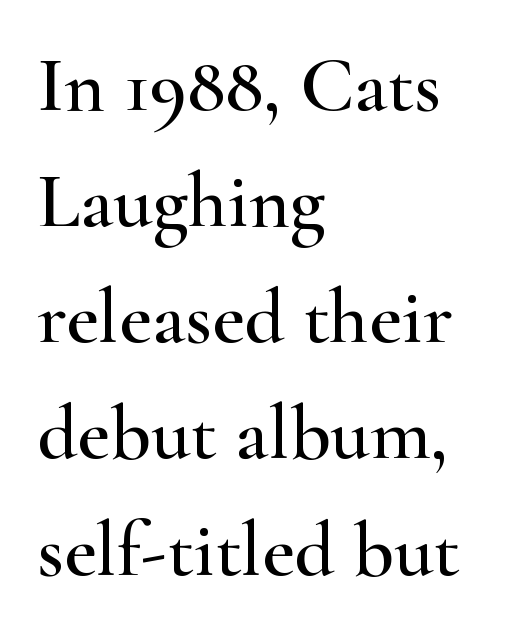
The image shows 79 px wide serif type, upright; set left-aligned, normal line spacing (1.47x), normal letter spacing, not underlined; high stroke contrast and a small x-height.
